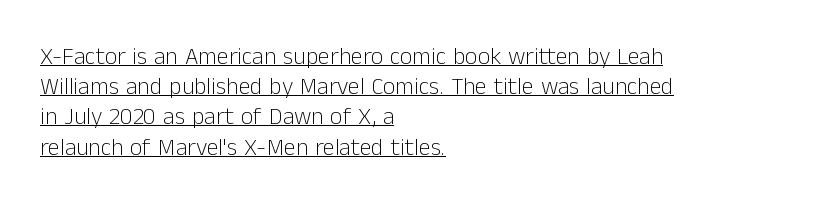
The image shows 24 px text type, upright; set left-aligned, normal line spacing (1.26x), normal letter spacing, underlined.
